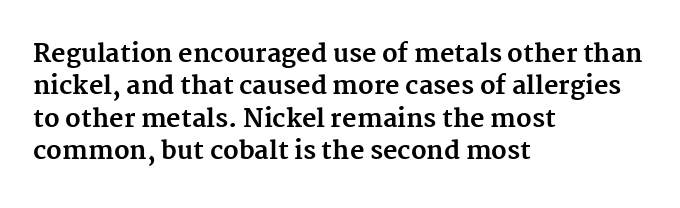
A typesetter would mark this as roman, not italic. The strokes are fattened all the way to bold. Beneath every word, the page is bare. The letters sit at their default tracking, neither squeezed nor spread. Notice how the passage keeps a crisp vertical edge on the left only. The lines sit at an ordinary, default distance from one another.
